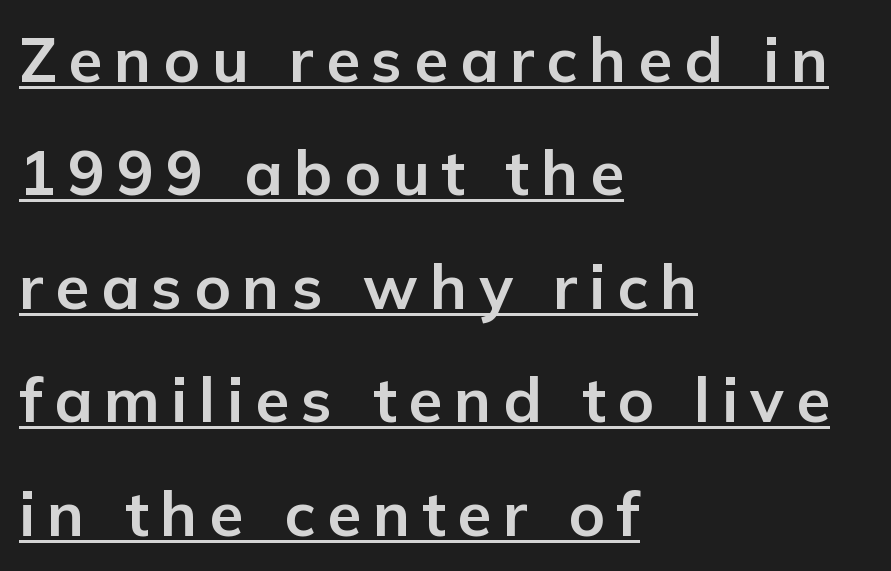
Characters remain perfectly vertical along every line. Check the space under the baseline: a stroke is drawn there. Compared with an ordinary text face, these strokes are far heavier — a full bold. Is this a fixed-width face? No — the glyphs have proportional, varying widths.
